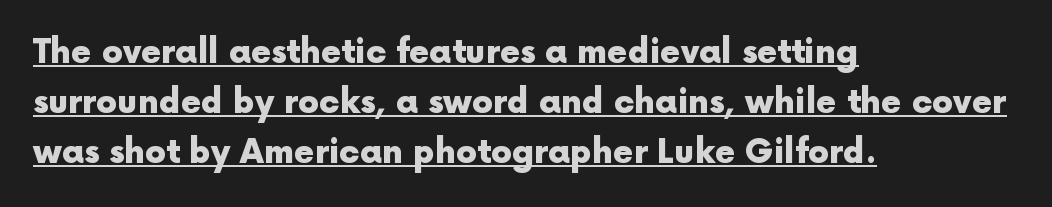
The image shows 33 px heavy sans-serif type, upright; set left-aligned, normal line spacing (1.52x), normal letter spacing, underlined; a medium x-height.
